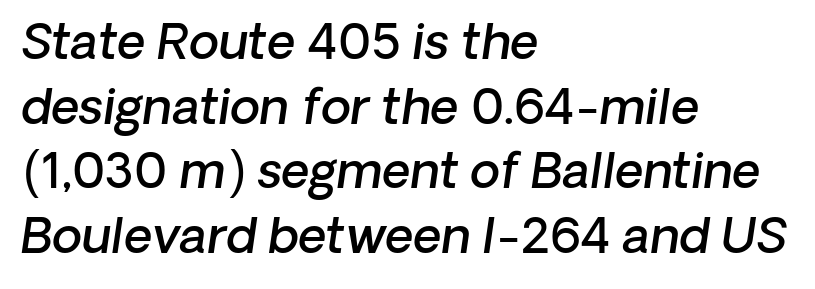
Q: Is the text bold? A: Semi-bold.
Q: Is the text italic (slanted)? A: Yes, it leans right by about 8 degrees.
Q: Is the text underlined? A: No.
Q: How is the paragraph aligned? A: Left-aligned.
Q: Is the spacing between letters normal or unusually wide? A: Normal.
Q: Is the spacing between lines tight, normal or loose? A: Normal.
Q: Width (condensed, normal, or wide)? A: Normal.
Q: Stroke contrast? A: Low.
Q: x-height? A: Medium.
Q: Monospaced? A: No.
